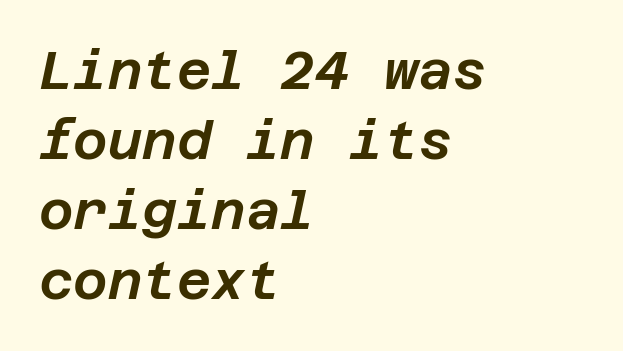
{"italic": "yes", "lean": "right", "slant_degrees": 12, "width": "normal", "stroke_contrast": "low", "x_height": "large", "underline": "no", "align": "left", "line_spacing": "normal", "line_spacing_ratio": 1.32, "letter_spacing": "normal", "letter_spacing_em": 0.0, "glyph_px": 53}
